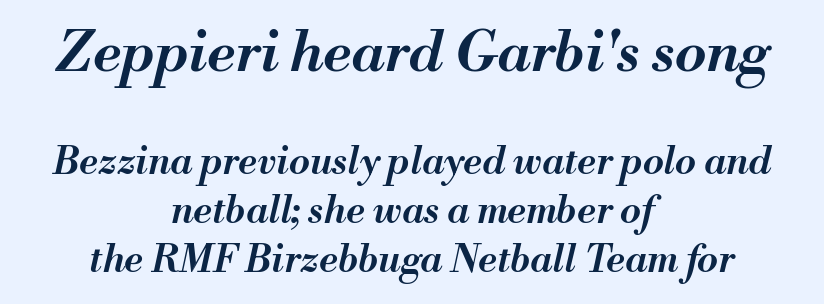
Normally led — the rows are evenly, conventionally spaced. Letters rest on an invisible, unmarked baseline. Between these two stacked blocks, the higher one wins on size. This sample is center-justified, so both line endings float freely. Letter spacing: default.
